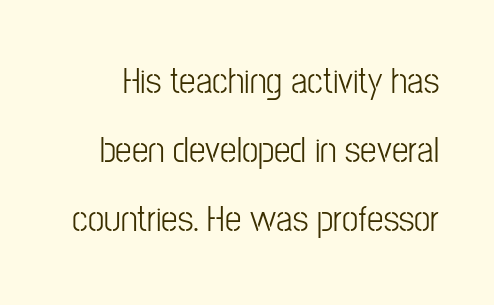
Typographically, this falls in the sans-serif category. This sample uses plain, unmodified letter spacing. This reads as an unemphasized weight, regular at the heaviest. No word sits above an underline.
